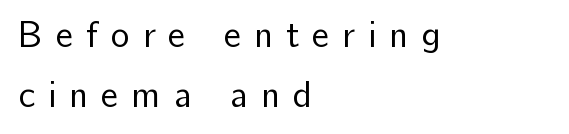
The image shows 36 px regular-weight sans-serif type, upright; set left-aligned, normal line spacing (1.67x), unusually wide letter spacing (+0.36 em), not underlined; low stroke contrast and a medium x-height.
